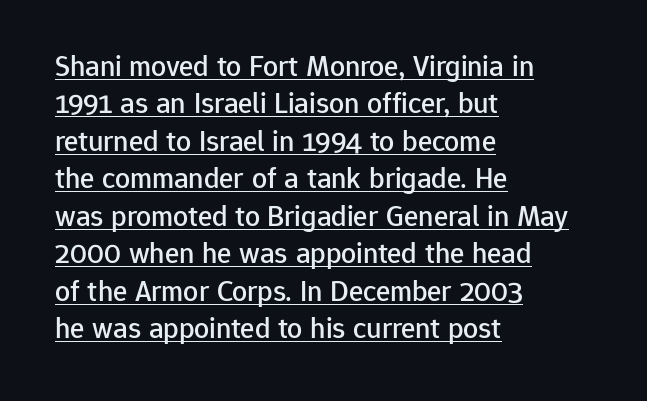
The image shows 30 px sans-serif type, upright; set left-aligned, normal line spacing (1.25x), normal letter spacing, underlined; low stroke contrast and a medium x-height.
